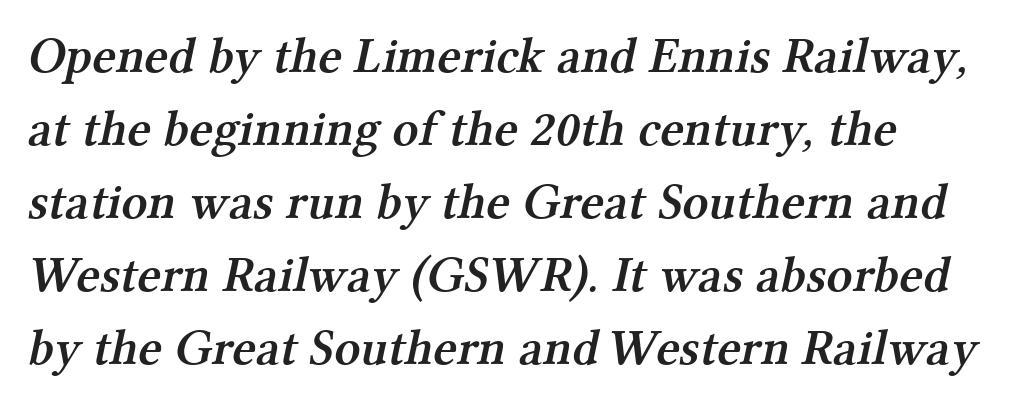
The space between consecutive lines is moderate. This is the in-between weight designers call semibold or demi. Each letter's strokes conclude with small projecting serifs. Alignment: flush left. How are the letters spaced? Ordinarily, with no added tracking.
